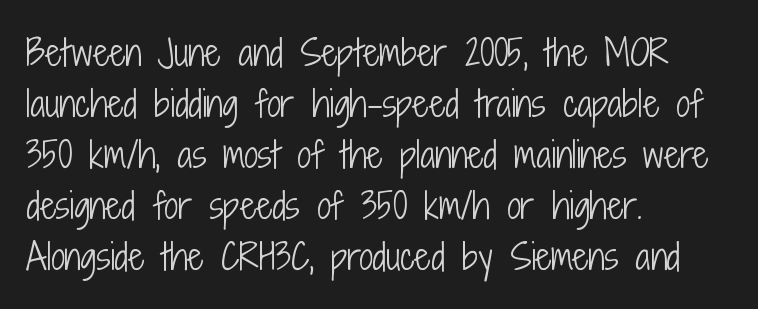
{"serif": "no", "italic": "no", "bold": "no", "weight": "light", "width": "condensed", "stroke_contrast": "low", "x_height": "medium", "monospaced": "no", "underline": "no", "align": "left", "line_spacing": "normal", "line_spacing_ratio": 1.46, "letter_spacing": "normal", "letter_spacing_em": 0.0, "glyph_px": 35}
